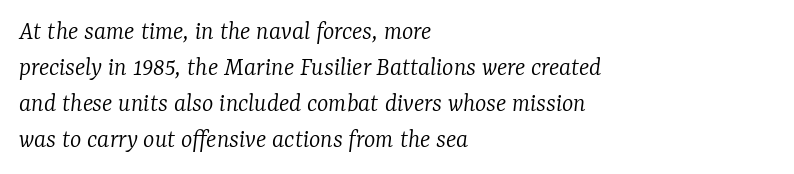
The image shows 27 px text type, italic (leaning right); set left-aligned, normal line spacing (1.33x), normal letter spacing, not underlined.
